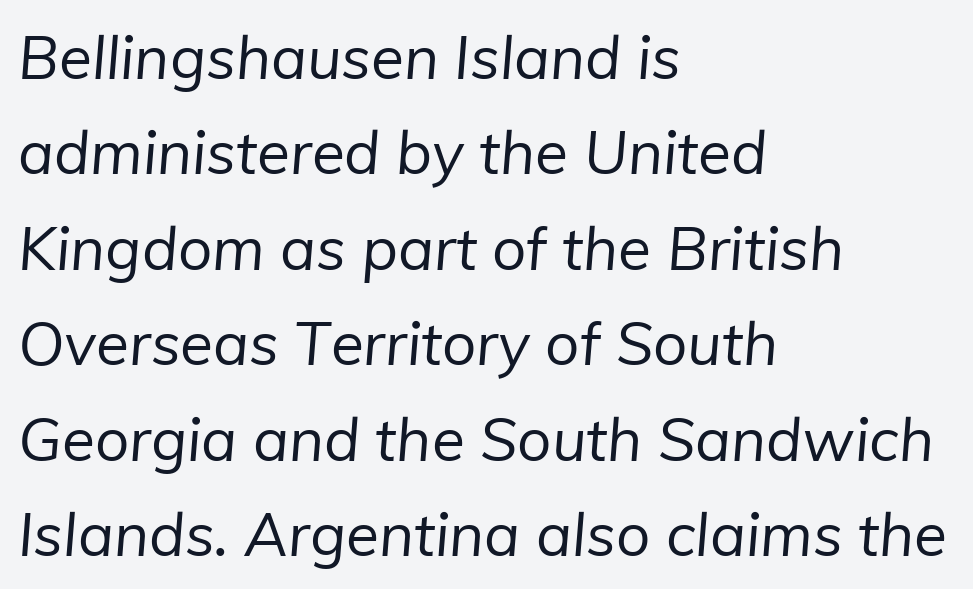
The image shows 60 px regular-weight sans-serif type; set left-aligned, normal line spacing (1.59x), normal letter spacing, not underlined; low stroke contrast and a medium x-height.
